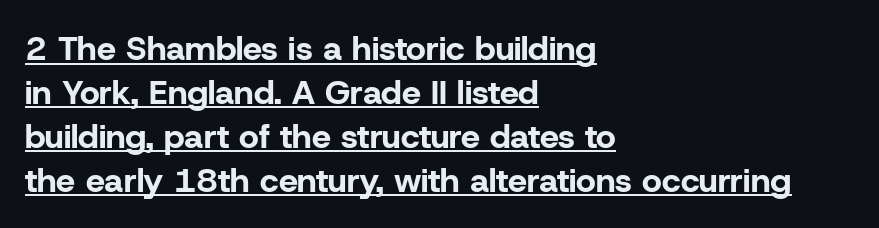
Where is the straight margin? On the left. Character widths vary here, with narrow letters taking less room than wide ones. Beneath each row of characters lies a ruled line. One glance says typical: line gaps are just what's usual. Emphasis by weight is at full strength: bold. Here the glyphs are tracked normally, forming tight word shapes.
